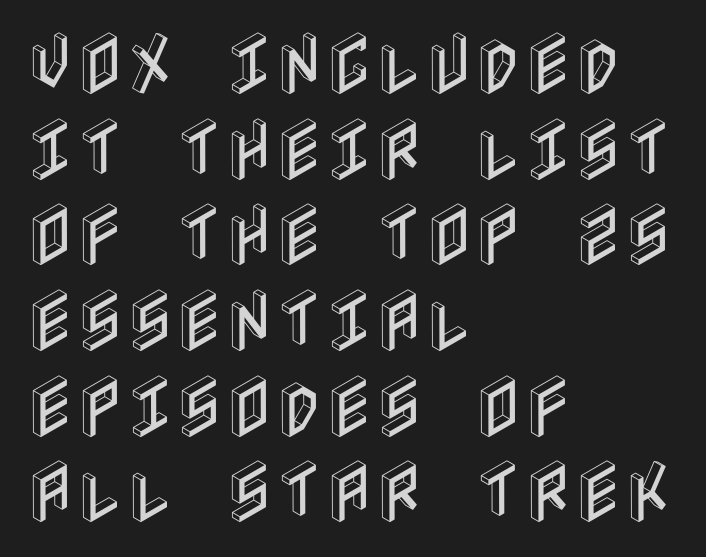
{"italic": "no", "width": "condensed", "x_height": "large", "underline": "no", "align": "left", "line_spacing": "normal", "line_spacing_ratio": 1.26, "letter_spacing": "normal", "letter_spacing_em": 0.0, "glyph_px": 68}
